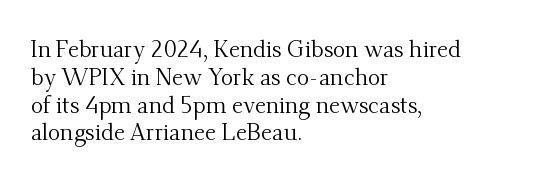
Q: Is the text bold? A: No.
Q: Is the text italic (slanted)? A: No, it is upright.
Q: Is the text underlined? A: No.
Q: How is the paragraph aligned? A: Left-aligned.
Q: Is the spacing between letters normal or unusually wide? A: Normal.
